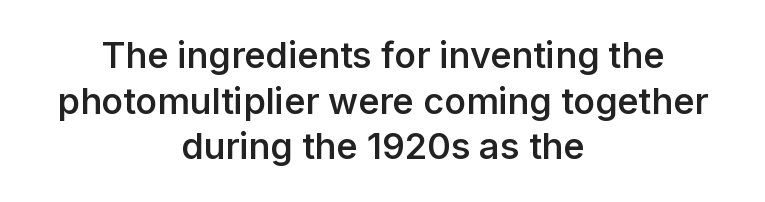
{"serif": "no", "italic": "no", "bold": "semi", "weight": "semibold", "width": "normal", "stroke_contrast": "low", "x_height": "medium", "monospaced": "no", "underline": "no", "align": "center", "line_spacing": "normal", "line_spacing_ratio": 1.27, "letter_spacing": "normal", "letter_spacing_em": 0.0, "glyph_px": 36}
